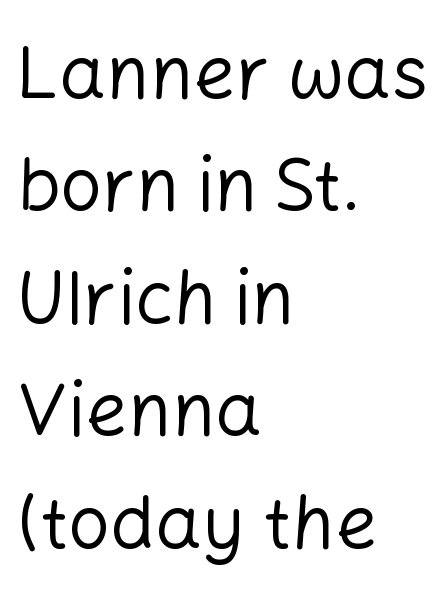
{"serif": "no", "italic": "no", "bold": "no", "weight": "regular", "width": "normal", "stroke_contrast": "low", "x_height": "medium", "monospaced": "no", "underline": "no", "align": "left", "line_spacing": "normal", "line_spacing_ratio": 1.52, "letter_spacing": "normal", "letter_spacing_em": 0.0, "glyph_px": 74}
